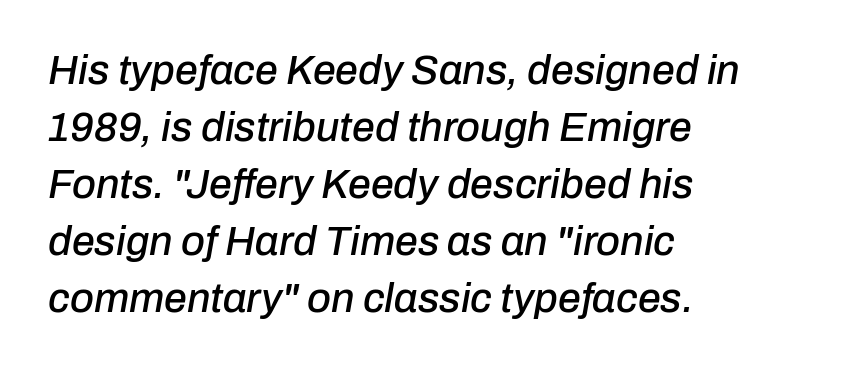
Lines of text with bare space underneath. The leading is moderate, giving the passage an even texture. The face used here is proportionally spaced, like ordinary book or web type. The paragraph has a hard left edge and a soft right edge. A typesetter would call this zero additional tracking. Italic? Definitely — the glyphs are oblique.
